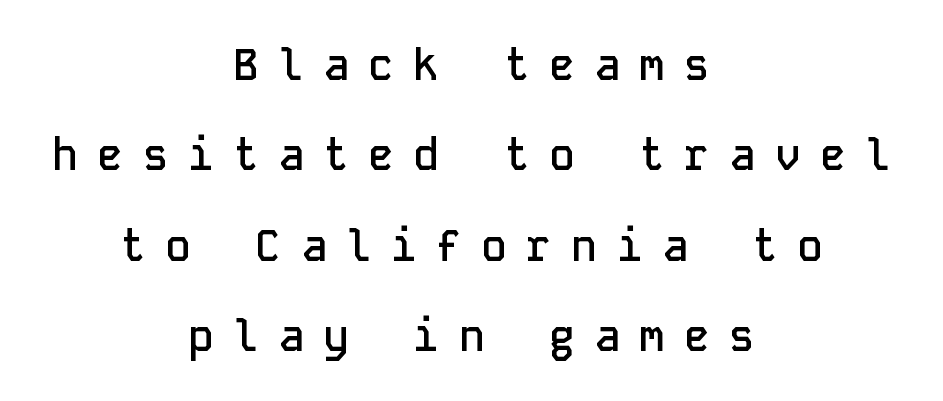
The lines are quadded center. A semibold gives these letters moderate extra thickness, short of bold. The rendering uses a large line-height, opening up the rows. The passage shown is typed in a monospace face where columns stay perfectly aligned.
